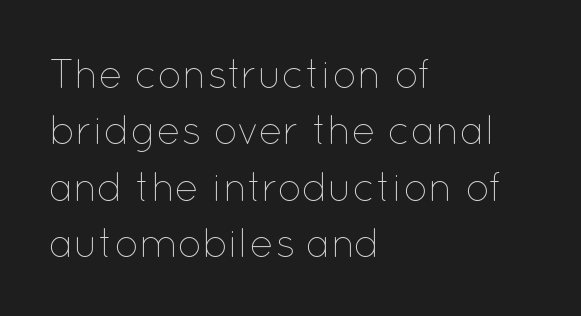
{"italic": "no", "bold": "no", "weight": "thin", "width": "normal", "stroke_contrast": "low", "x_height": "medium", "monospaced": "no", "underline": "no", "align": "left", "line_spacing": "normal", "line_spacing_ratio": 1.41, "letter_spacing": "normal", "letter_spacing_em": 0.0, "glyph_px": 40}
